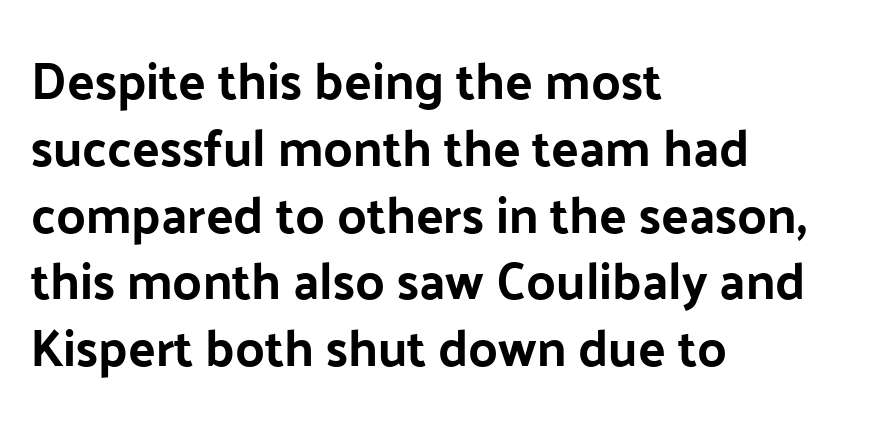
Rule under the text: the space is simply empty. The rendering uses natural spacing where letterforms have individual widths. These lines were composed using upright roman letters. Serifs: no, the terminals of the letterforms are clean. The lines sit at an ordinary, default distance from one another.
